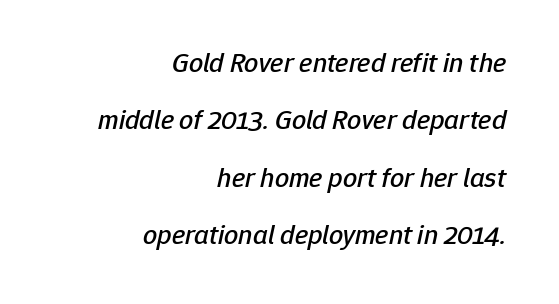
{"italic": "yes", "lean": "right", "slant_degrees": 12, "width": "normal", "stroke_contrast": "low", "x_height": "medium", "monospaced": "no", "underline": "no", "align": "right", "line_spacing": "loose", "line_spacing_ratio": 2.05, "letter_spacing": "normal", "letter_spacing_em": 0.0, "glyph_px": 28}
